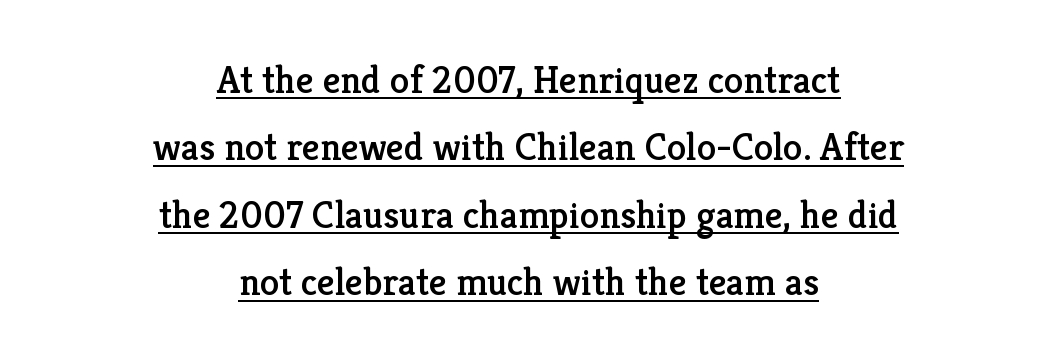
Serifs: yes, visible at the terminals of the letterforms. Words appear dense and cohesive because spacing is normal. Each letter keeps its own natural width here, so spacing adapts to shape. Notice how the passage keeps no hard edge, just a central spine.
